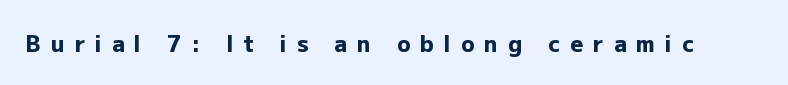
{"italic": "no", "bold": "yes", "underline": "no", "letter_spacing": "wide", "letter_spacing_em": 0.46, "glyph_px": 22}
